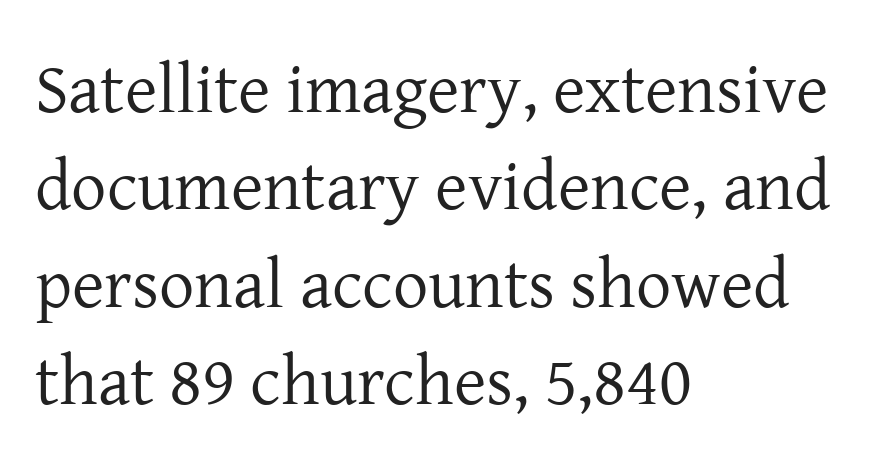
The image shows 70 px regular-weight serif type, upright; set left-aligned, normal line spacing (1.39x), normal letter spacing, not underlined; low stroke contrast and a medium x-height.
